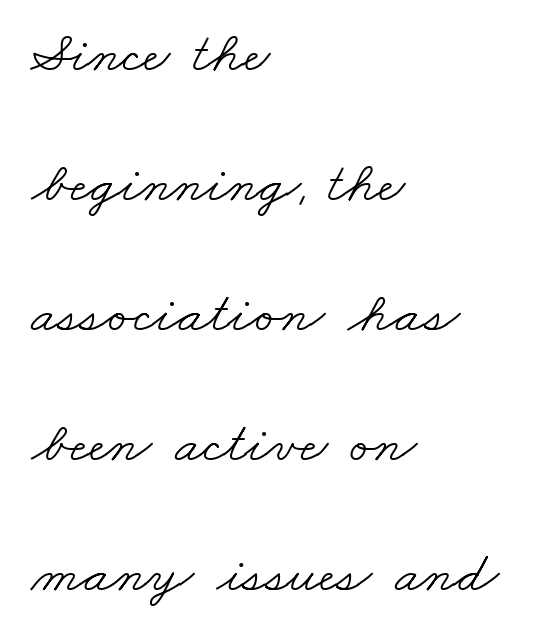
Q: Is the text bold? A: No.
Q: Is the typeface a serif or a sans-serif typeface? A: Serif.
Q: Is the text underlined? A: No.
Q: How is the paragraph aligned? A: Left-aligned.
Q: Is the spacing between letters normal or unusually wide? A: Normal.
Q: Is the spacing between lines tight, normal or loose? A: Loose.
Q: Width (condensed, normal, or wide)? A: Wide.
Q: Stroke contrast? A: Low.
Q: x-height? A: Small.
Q: Monospaced? A: No.
